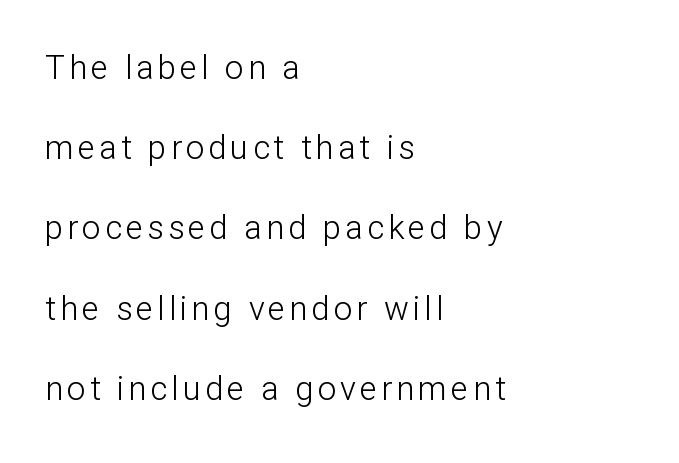
Q: Is the text bold? A: No.
Q: Is the text italic (slanted)? A: No, it is upright.
Q: Is the typeface a serif or a sans-serif typeface? A: Sans-serif.
Q: Is the text underlined? A: No.
Q: How is the paragraph aligned? A: Left-aligned.
Q: Is the spacing between lines tight, normal or loose? A: Loose.
Q: Width (condensed, normal, or wide)? A: Normal.
Q: Stroke contrast? A: Low.
Q: x-height? A: Medium.
Q: Monospaced? A: No.
